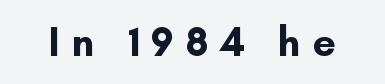
{"serif": "no", "italic": "no", "bold": "yes", "weight": "bold", "width": "normal", "stroke_contrast": "low", "x_height": "small", "monospaced": "no", "underline": "no", "letter_spacing": "wide", "letter_spacing_em": 0.28, "glyph_px": 41}
